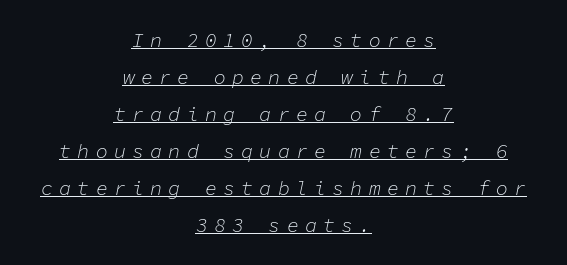
A quiet, ordinary-to-light weight characterises the typeface. Does extra space separate the letters? Yes, quite a lot of it. Compared with ordinary roman type, these characters are visibly tilted. Students, observe the line beneath the letters — that is underlining. The whitespace from short lines is split evenly between both sides.
